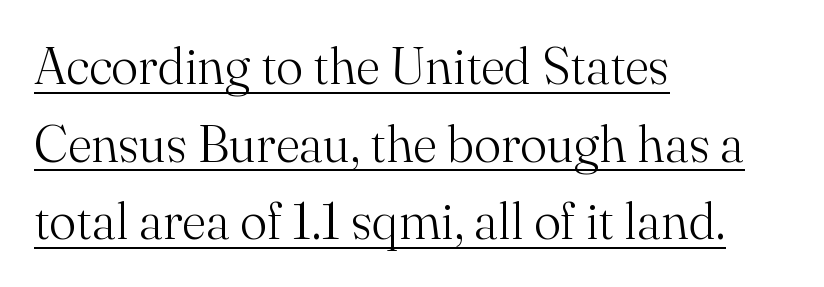
The image shows 51 px light serif type, upright; set left-aligned, normal line spacing (1.52x), normal letter spacing, underlined; medium stroke contrast and a small x-height.
